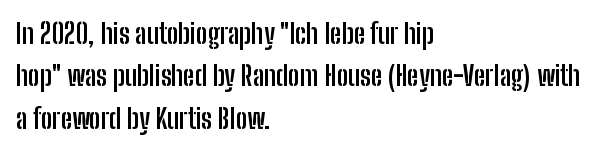
The image shows 28 px semibold, condensed sans-serif type, upright; set left-aligned, normal line spacing (1.51x), normal letter spacing, not underlined; low stroke contrast and a medium x-height.
